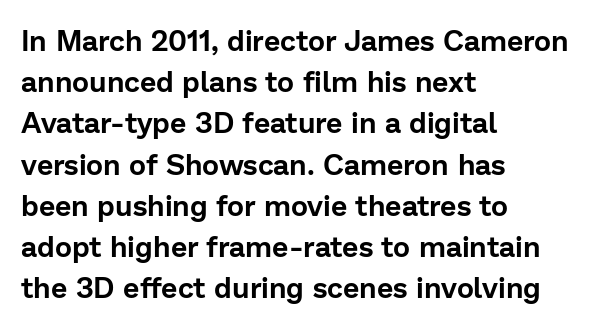
Q: Is the text italic (slanted)? A: No, it is upright.
Q: Is the typeface a serif or a sans-serif typeface? A: Sans-serif.
Q: Is the text underlined? A: No.
Q: How is the paragraph aligned? A: Left-aligned.
Q: Is the spacing between letters normal or unusually wide? A: Normal.
Q: Is the spacing between lines tight, normal or loose? A: Normal.
Q: Width (condensed, normal, or wide)? A: Normal.
Q: Stroke contrast? A: Low.
Q: x-height? A: Medium.
Q: Monospaced? A: No.
